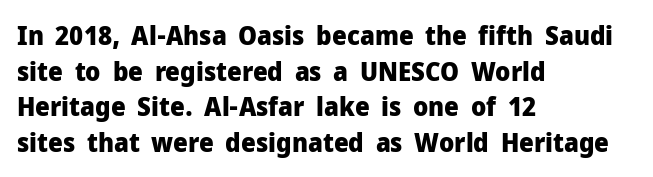
The image shows 26 px bold type, upright; set left-aligned, normal line spacing (1.37x), normal letter spacing, not underlined.
